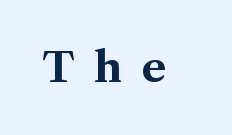
Loose tracking; the words dissolve into strings of separated letters. Nobody drew a line under any word here. Proportional: the letters do not fall into vertical columns. The specimen reads as upright at a glance. A serif font was chosen for this passage.
